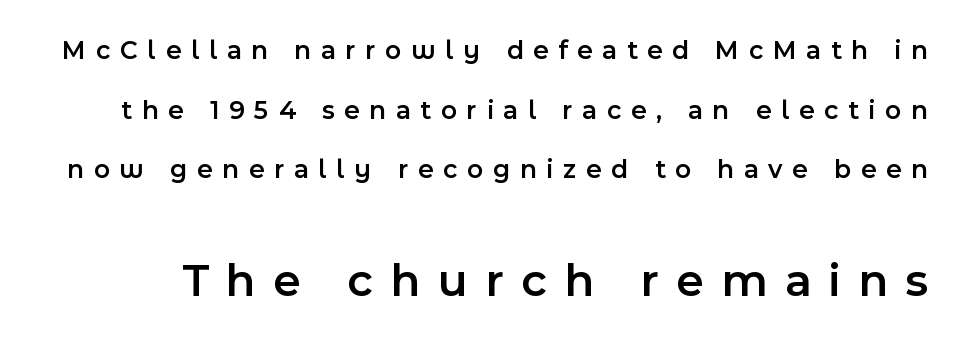
{"serif": "no", "italic": "no", "bold": "semi", "weight": "semibold", "width": "normal", "x_height": "medium", "monospaced": "no", "underline": "no", "line_spacing": "loose", "line_spacing_ratio": 2.21, "letter_spacing": "wide", "letter_spacing_em": 0.36, "larger_block": "second", "size_ratio": 1.78, "glyph_px": 48}
